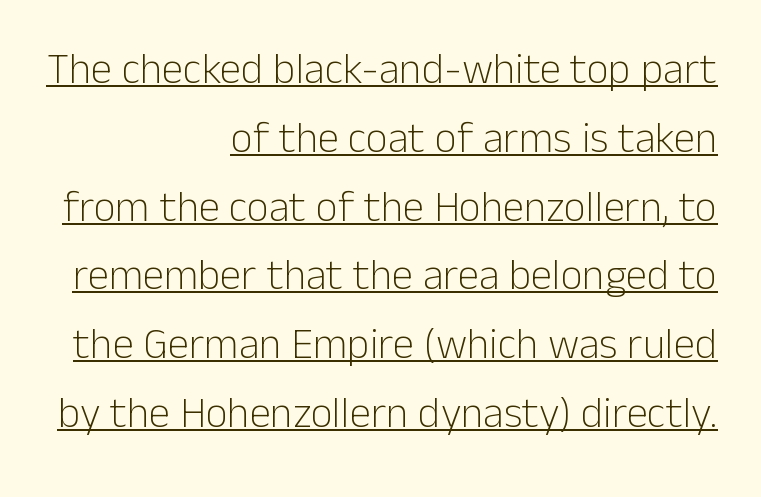
Q: Is the text bold? A: No.
Q: Is the text italic (slanted)? A: No, it is upright.
Q: Is the typeface a serif or a sans-serif typeface? A: Sans-serif.
Q: Is the text underlined? A: Yes.
Q: How is the paragraph aligned? A: Right-aligned.
Q: Is the spacing between letters normal or unusually wide? A: Normal.
Q: Is the spacing between lines tight, normal or loose? A: Normal.
Q: Width (condensed, normal, or wide)? A: Normal.
Q: Stroke contrast? A: Low.
Q: x-height? A: Medium.
Q: Monospaced? A: No.
